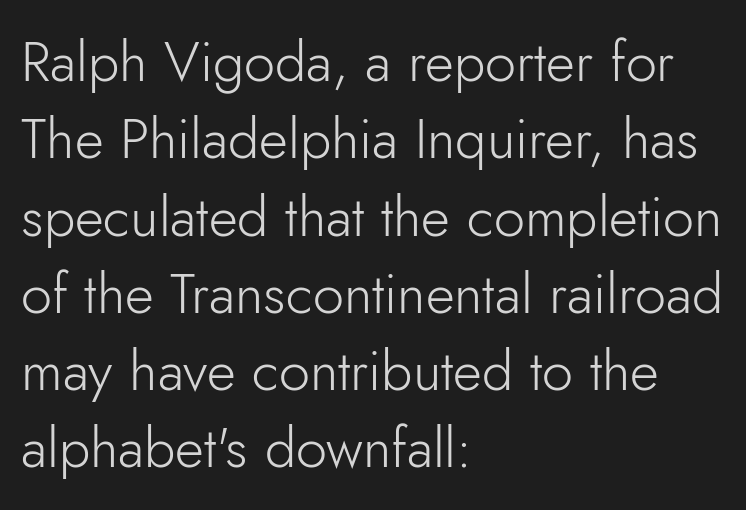
The image shows 56 px light sans-serif type, upright; set left-aligned, normal line spacing (1.38x), normal letter spacing, not underlined; low stroke contrast and a small x-height.
